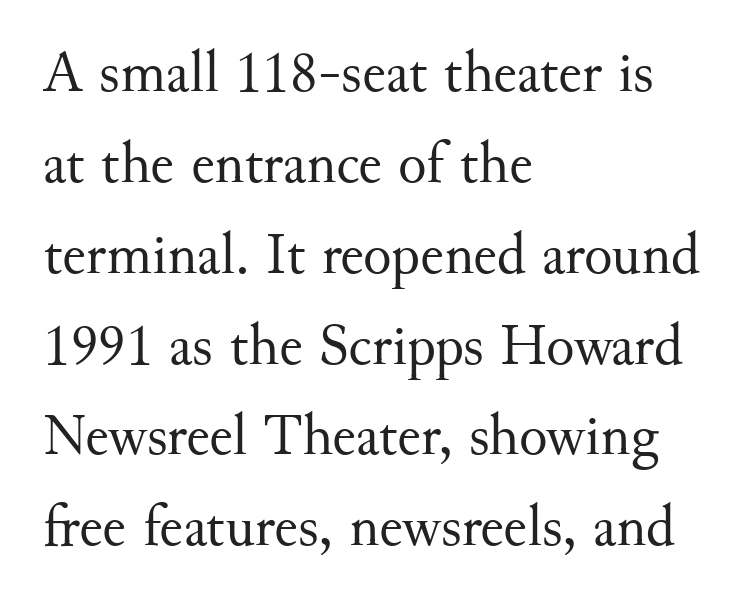
Q: Is the text bold? A: No.
Q: Is the text italic (slanted)? A: No, it is upright.
Q: Is the typeface a serif or a sans-serif typeface? A: Serif.
Q: Is the text underlined? A: No.
Q: How is the paragraph aligned? A: Left-aligned.
Q: Is the spacing between letters normal or unusually wide? A: Normal.
Q: Is the spacing between lines tight, normal or loose? A: Normal.
Q: Width (condensed, normal, or wide)? A: Normal.
Q: Stroke contrast? A: Medium.
Q: x-height? A: Small.
Q: Monospaced? A: No.
